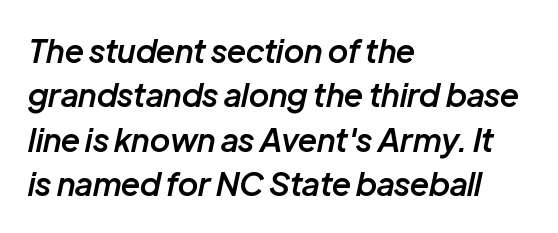
Q: Is the text bold? A: Semi-bold.
Q: Is the text italic (slanted)? A: Yes, it leans right by about 12 degrees.
Q: Is the text underlined? A: No.
Q: How is the paragraph aligned? A: Left-aligned.
Q: Is the spacing between letters normal or unusually wide? A: Normal.
Q: Is the spacing between lines tight, normal or loose? A: Normal.
Q: Width (condensed, normal, or wide)? A: Normal.
Q: Stroke contrast? A: Low.
Q: x-height? A: Medium.
Q: Monospaced? A: No.
